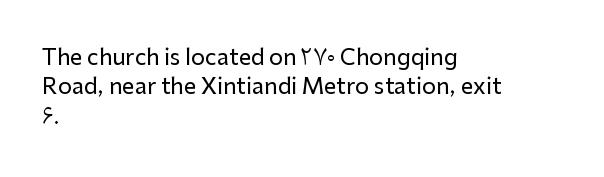
Q: Is the text italic (slanted)? A: No, it is upright.
Q: Is the text underlined? A: No.
Q: How is the paragraph aligned? A: Left-aligned.
Q: Is the spacing between letters normal or unusually wide? A: Normal.
Q: Is the spacing between lines tight, normal or loose? A: Normal.
